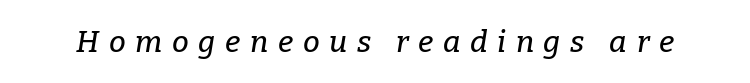
Q: Is the text italic (slanted)? A: Yes, it leans right by about 9 degrees.
Q: Is the typeface a serif or a sans-serif typeface? A: Serif.
Q: Is the text underlined? A: No.
Q: Is the spacing between letters normal or unusually wide? A: Unusually wide.
Q: Width (condensed, normal, or wide)? A: Normal.
Q: Stroke contrast? A: Low.
Q: x-height? A: Medium.
Q: Monospaced? A: No.
